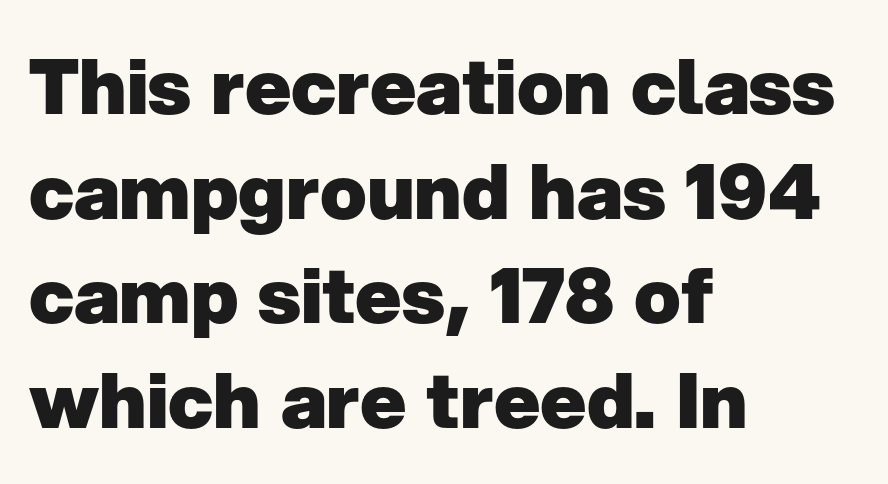
How heavy is the stroke? Heavy — this is a bold. Quick note: underline off. To sum up the face: it is a sans, with no serifs. These lines are rendered in a variable-pitch font. Characters remain perfectly vertical along every line. Line starts are locked; line ends wander.
